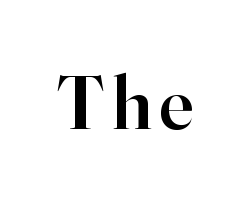
The image shows 76 px semibold serif type, upright; set not underlined; high stroke contrast and a small x-height.
